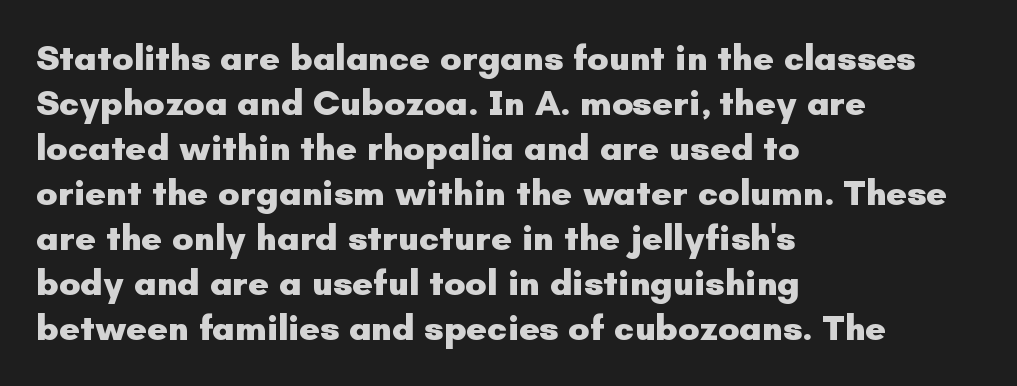
Each line starts at the same left margin while the right side varies. Glance below the letters and you will spot only blank space. Every letter is thick-stroked: bold, no question. Here the glyphs are tracked normally, forming tight word shapes.
